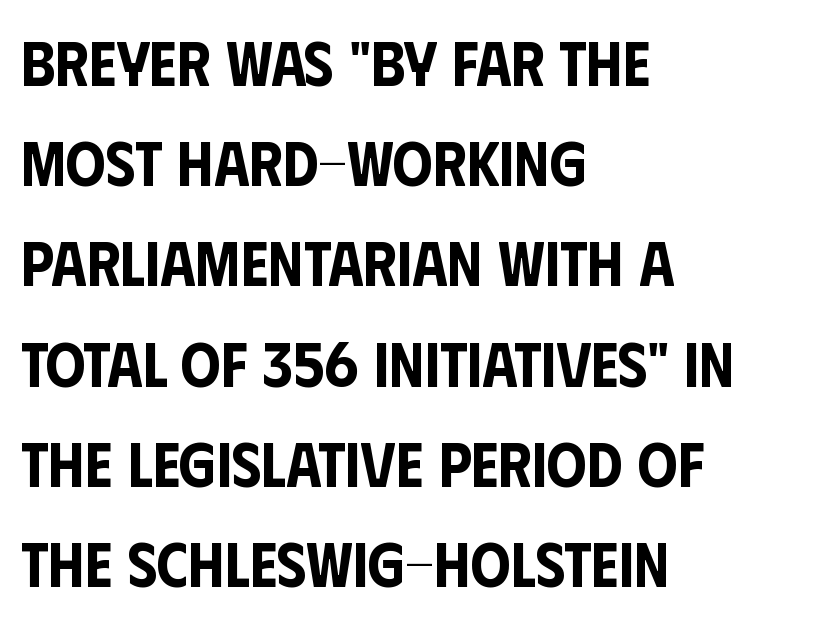
Q: Is the text italic (slanted)? A: No, it is upright.
Q: Is the typeface a serif or a sans-serif typeface? A: Sans-serif.
Q: Is the text underlined? A: No.
Q: How is the paragraph aligned? A: Left-aligned.
Q: Is the spacing between letters normal or unusually wide? A: Normal.
Q: Is the spacing between lines tight, normal or loose? A: Normal.
Q: Width (condensed, normal, or wide)? A: Condensed.
Q: Stroke contrast? A: Low.
Q: x-height? A: Large.
Q: Monospaced? A: No.
